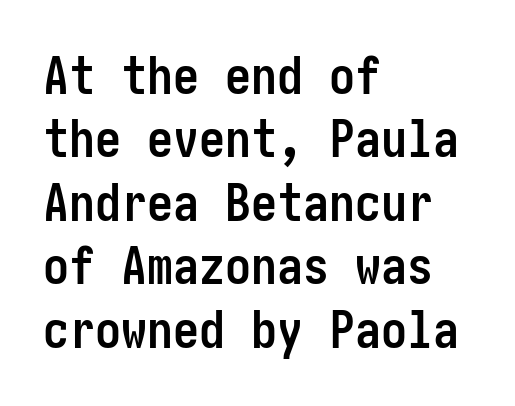
Does the weight exceed regular? Yes, all the way to bold. Which margin do the lines hug? The left one — the right edge is uneven. Caption: standard tracking, unaltered. Decoration check: the copy has no underline. Unlike italic type, these characters show no tilt at all. Classification — sans serif.
